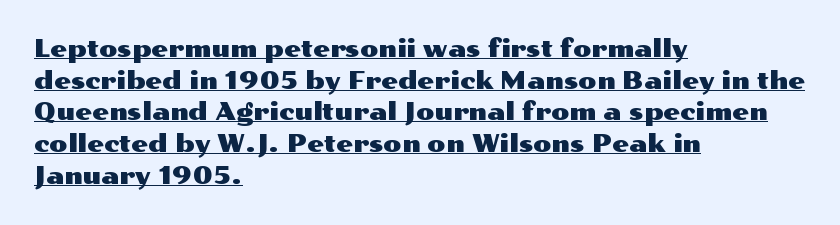
{"italic": "no", "underline": "yes", "align": "left", "line_spacing": "normal", "line_spacing_ratio": 1.32, "letter_spacing": "normal", "letter_spacing_em": 0.0, "glyph_px": 24}
